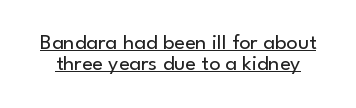
Vertical spacing — tight. The gaps between neighbouring characters are ordinary and unremarkable. No italicization has been applied; the sample stays upright. Notice how a bar underscores the lettering throughout.
